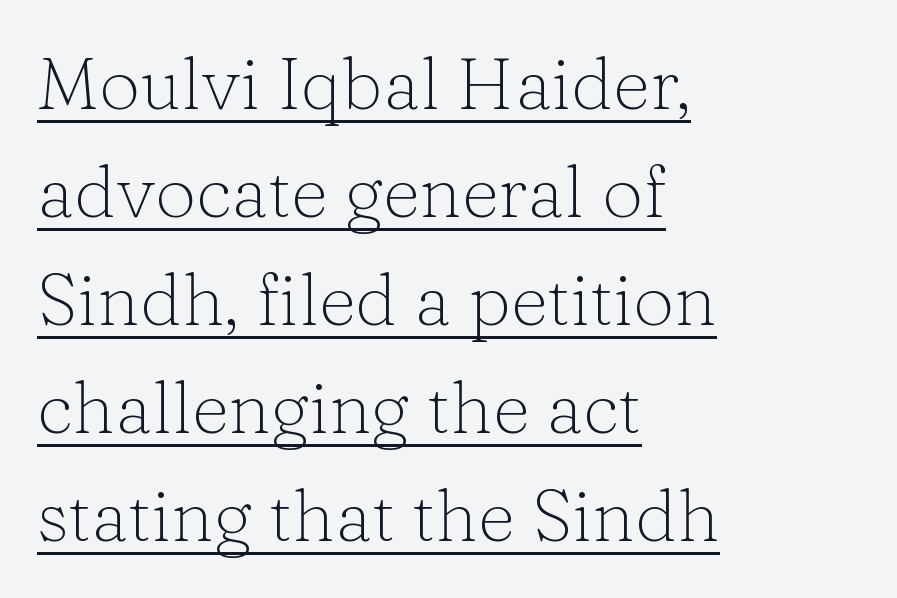
The image shows 73 px light serif type, upright; set left-aligned, normal line spacing (1.48x), normal letter spacing, underlined; low stroke contrast and a medium x-height.
